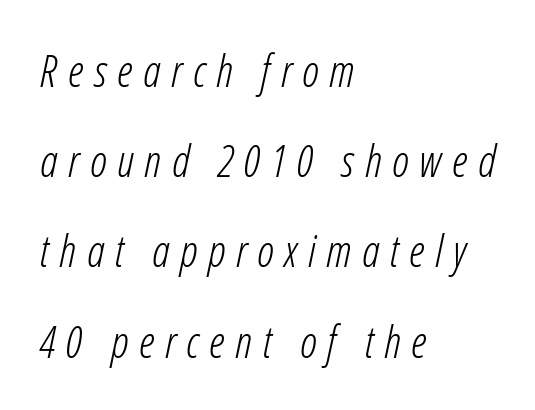
Q: Is the text bold? A: No.
Q: Is the text italic (slanted)? A: Yes, it leans right by about 12 degrees.
Q: Is the text underlined? A: No.
Q: How is the paragraph aligned? A: Left-aligned.
Q: Is the spacing between letters normal or unusually wide? A: Unusually wide.
Q: Is the spacing between lines tight, normal or loose? A: Loose.
Q: Width (condensed, normal, or wide)? A: Condensed.
Q: Stroke contrast? A: Low.
Q: x-height? A: Medium.
Q: Monospaced? A: No.
